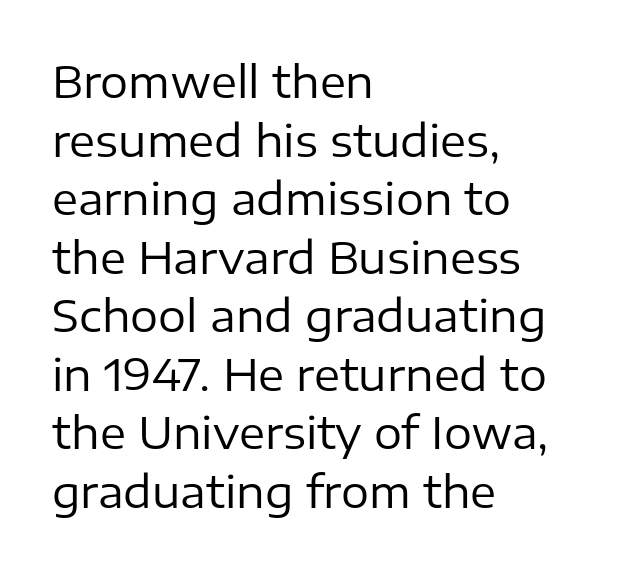
The typeface chosen for these lines omits serifs. Whoever set this chose a conventional vertical rhythm. Layout note: lines flush left. Think standard paragraph weight, or any step lighter than that. Spacing verdict: proportional, widths tailored to each character.
